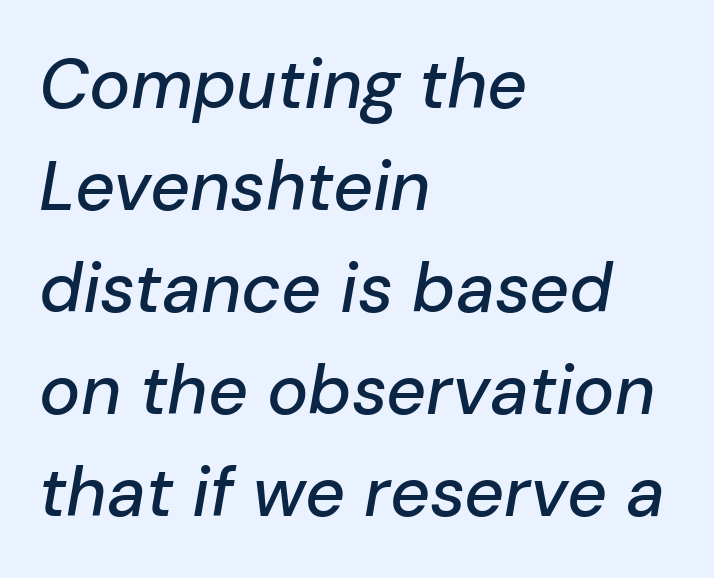
Think of a printed novel: that variable character pitch is what you see here. The passage shown is not underscored anywhere. The rendering anchors every line to the left-hand side. Leading: standard.
